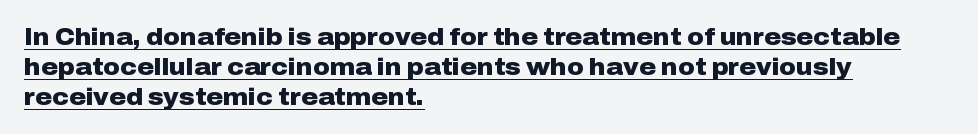
Q: Is the text bold? A: Yes.
Q: Is the text italic (slanted)? A: No, it is upright.
Q: Is the text underlined? A: Yes.
Q: How is the paragraph aligned? A: Left-aligned.
Q: Is the spacing between letters normal or unusually wide? A: Normal.
Q: Is the spacing between lines tight, normal or loose? A: Normal.
